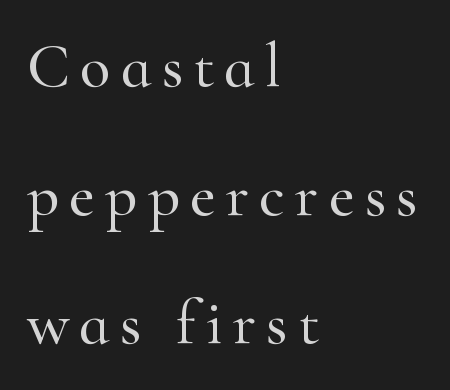
The image shows 63 px serif type, upright; set left-aligned, loose line spacing (2.04x), not underlined; high stroke contrast and a small x-height.
